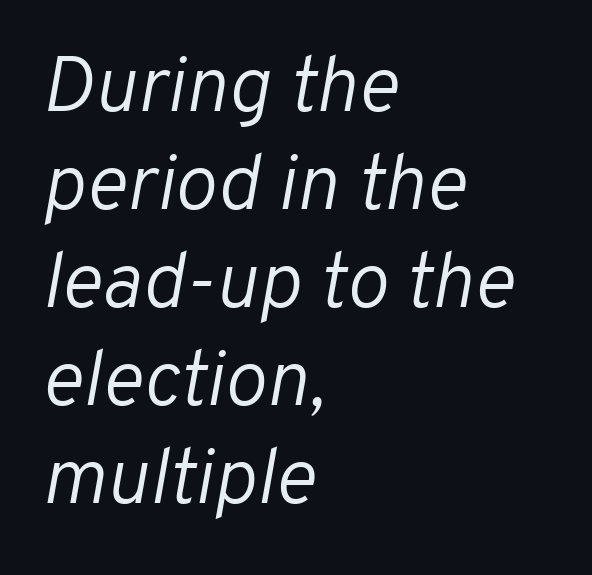
Clear beneath every line of the passage. In terms of posture, this sample is oblique. The passage shown is typed in a proportional face where columns would drift. Weight: regular or lighter. Spacing between characters is what you'd get straight out of the box.
